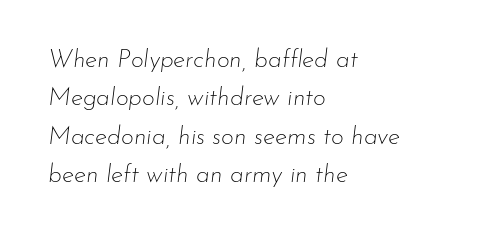
{"italic": "yes", "lean": "right", "slant_degrees": 7, "bold": "no", "underline": "no", "align": "left", "line_spacing": "normal", "line_spacing_ratio": 1.54, "letter_spacing": "normal", "letter_spacing_em": 0.0, "glyph_px": 25}
